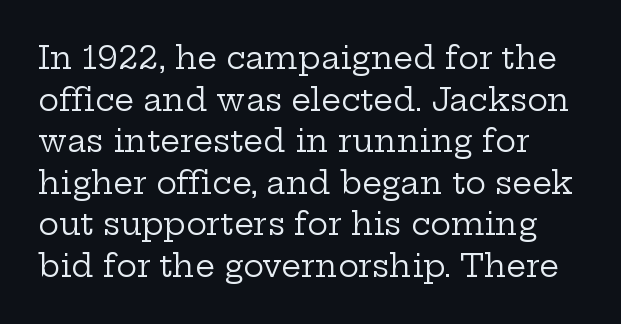
Q: Is the text bold? A: No.
Q: Is the text italic (slanted)? A: No, it is upright.
Q: Is the typeface a serif or a sans-serif typeface? A: Serif.
Q: Is the text underlined? A: No.
Q: Is the spacing between letters normal or unusually wide? A: Normal.
Q: Is the spacing between lines tight, normal or loose? A: Normal.
Q: Width (condensed, normal, or wide)? A: Wide.
Q: Stroke contrast? A: Low.
Q: x-height? A: Medium.
Q: Monospaced? A: No.
